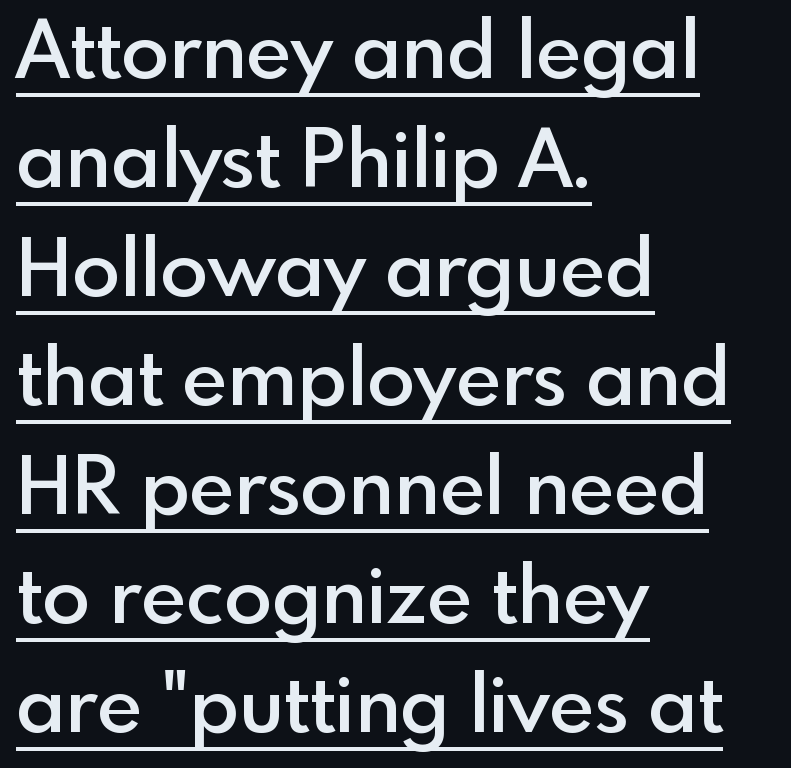
{"serif": "no", "italic": "no", "bold": "semi", "weight": "semibold", "width": "normal", "x_height": "small", "monospaced": "no", "underline": "yes", "align": "left", "line_spacing": "normal", "line_spacing_ratio": 1.38, "letter_spacing": "normal", "letter_spacing_em": 0.0, "glyph_px": 79}
